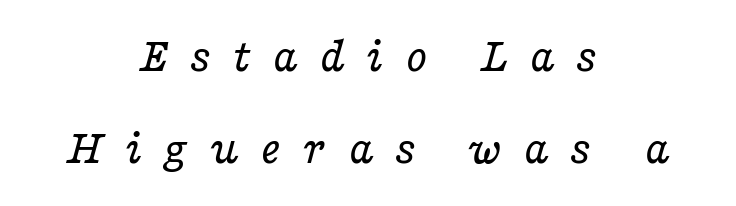
The image shows 50 px regular-weight, wide serif type, italic (leaning right); set centered, line spacing 1.85x, unusually wide letter spacing (+0.42 em), not underlined; low stroke contrast and a medium x-height.
